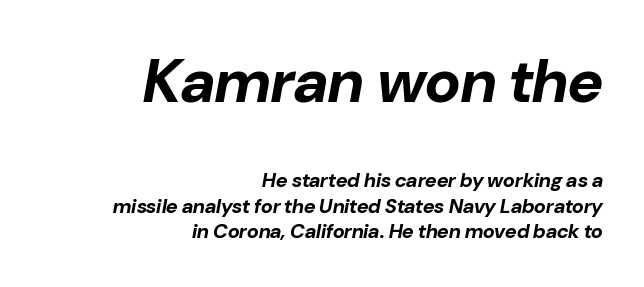
How are the letters spaced? Ordinarily, with no added tracking. The space between consecutive lines is moderate. The passage shown is typed in a proportional face where columns would drift. Bare-footed words on every line. It's the slanting kind of type.
